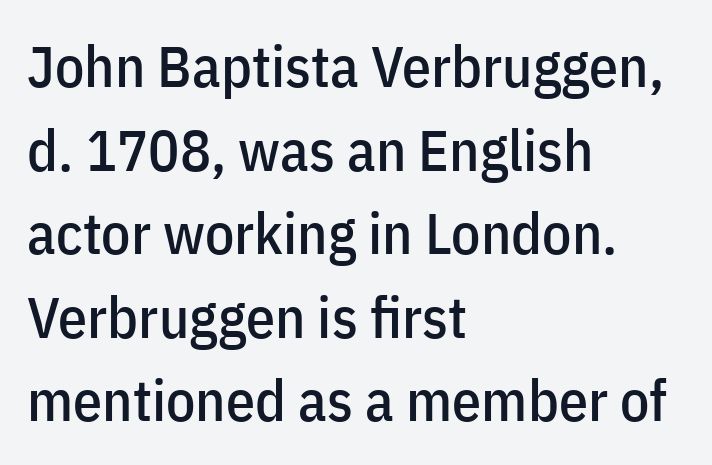
Horizontal bands of white between lines are of average thickness. Italic? Not at all — the glyphs are vertical. Layout note: lines flush left. The type is set solid horizontally, with unmodified tracking. The passage shown is typeset with a sans-serif family. Each row of text sits above clean, open space.
